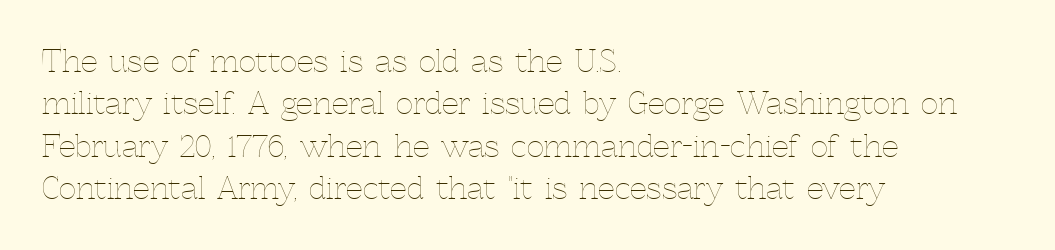
The image shows 30 px thin type, upright; set left-aligned, normal line spacing (1.41x), normal letter spacing, not underlined; a medium x-height.
